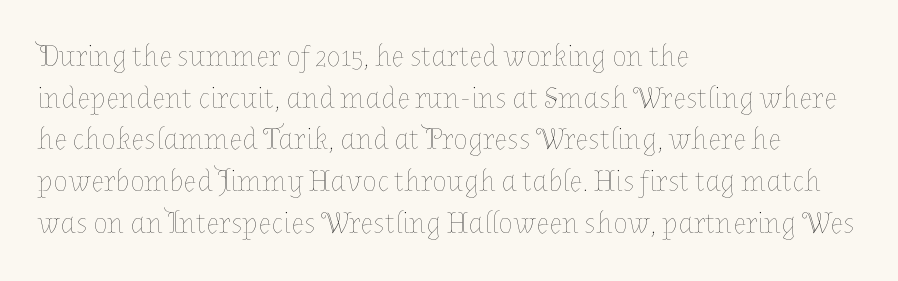
Q: Is the text bold? A: No.
Q: Is the text italic (slanted)? A: No, it is upright.
Q: Is the text underlined? A: No.
Q: How is the paragraph aligned? A: Left-aligned.
Q: Is the spacing between letters normal or unusually wide? A: Normal.
Q: Is the spacing between lines tight, normal or loose? A: Normal.
Q: Width (condensed, normal, or wide)? A: Normal.
Q: Stroke contrast? A: Low.
Q: x-height? A: Medium.
Q: Monospaced? A: No.
